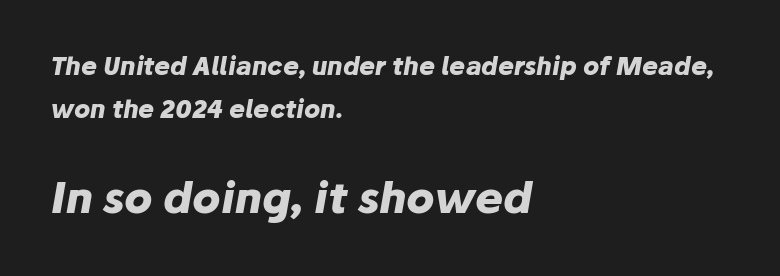
The image shows 42 px heavy type, italic (leaning right); set left-aligned, line spacing 1.81x, normal letter spacing, not underlined; the second (bottom) block is 1.75x larger; low stroke contrast and a medium x-height.
